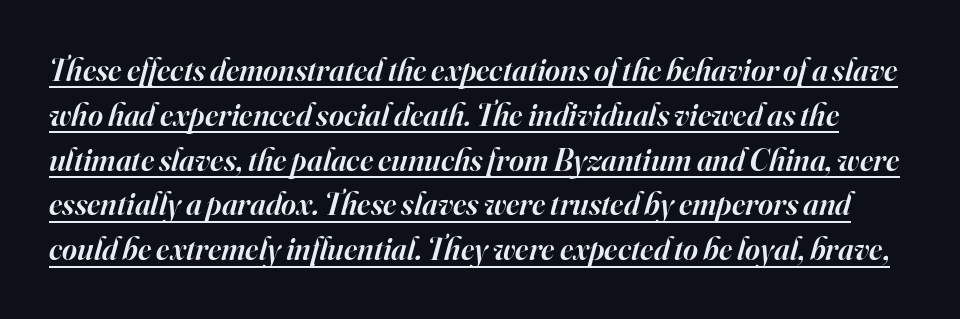
{"serif": "yes", "italic": "yes", "lean": "right", "slant_degrees": 16, "bold": "semi", "weight": "semibold", "width": "normal", "stroke_contrast": "high", "x_height": "small", "monospaced": "no", "underline": "yes", "line_spacing": "normal", "line_spacing_ratio": 1.4, "letter_spacing": "normal", "letter_spacing_em": 0.0, "glyph_px": 32}
